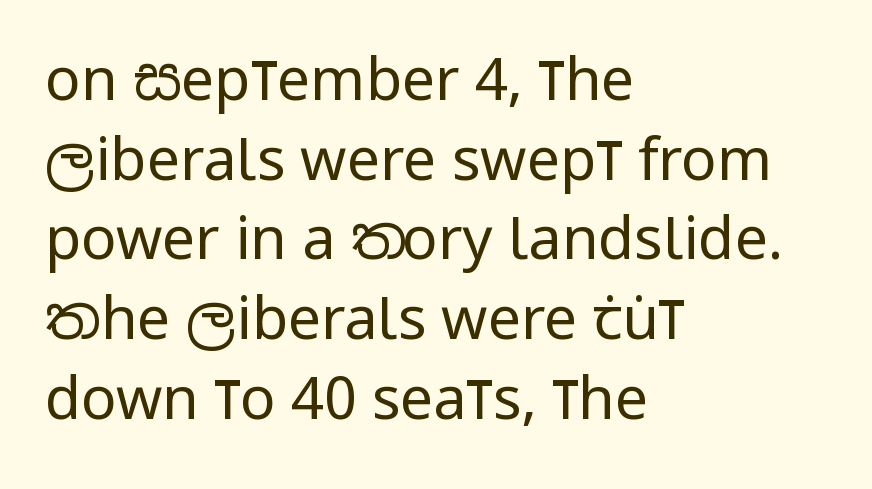
{"serif": "no", "italic": "no", "bold": "no", "weight": "regular", "width": "condensed", "stroke_contrast": "low", "x_height": "large", "monospaced": "no", "underline": "no", "align": "left", "line_spacing": "normal", "line_spacing_ratio": 1.35, "letter_spacing": "normal", "letter_spacing_em": 0.0, "glyph_px": 59}
